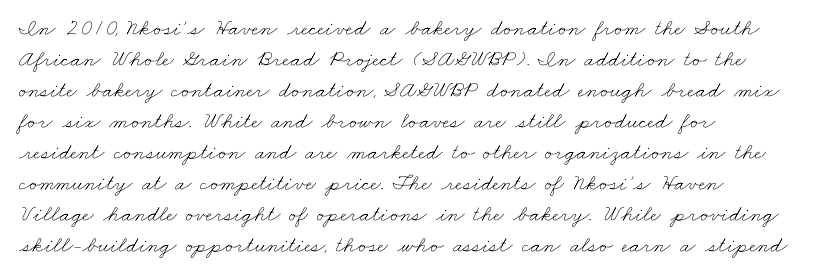
{"bold": "no", "underline": "no", "align": "left", "line_spacing": "normal", "line_spacing_ratio": 1.35, "letter_spacing": "normal", "letter_spacing_em": 0.0, "glyph_px": 23}
